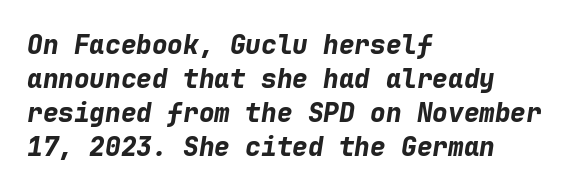
The image shows 26 px bold type, italic (leaning right); set left-aligned, normal line spacing (1.31x), normal letter spacing, not underlined.
